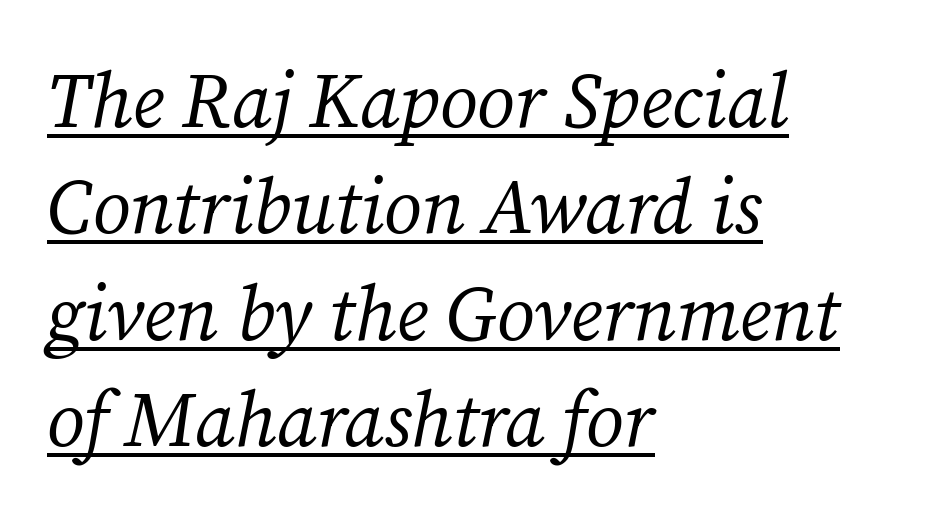
Q: Is the text bold? A: No.
Q: Is the text italic (slanted)? A: Yes, it leans right by about 12 degrees.
Q: Is the typeface a serif or a sans-serif typeface? A: Serif.
Q: Is the text underlined? A: Yes.
Q: How is the paragraph aligned? A: Left-aligned.
Q: Is the spacing between letters normal or unusually wide? A: Normal.
Q: Is the spacing between lines tight, normal or loose? A: Normal.
Q: Width (condensed, normal, or wide)? A: Normal.
Q: Stroke contrast? A: Medium.
Q: x-height? A: Medium.
Q: Monospaced? A: No.
